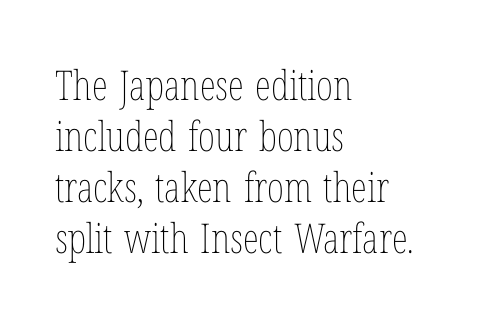
Quick note: underline off. The lettering holds an erect, upright posture throughout. Note the varied advance widths — an 'i' is clearly narrower than an 'm'. Summary of weight: not heavy and not bold.
